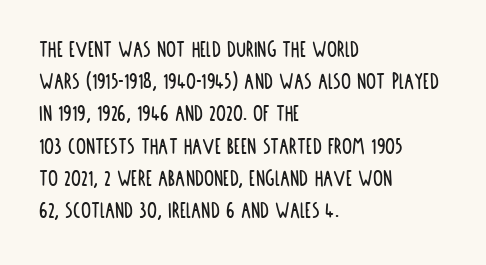
No italicization has been applied; the sample stays upright. This sample uses plain, unmodified letter spacing. Decoration check: the copy has no underline. The typesetter chose a ragged-right arrangement here. Interline gaps are of average width in this sample.
